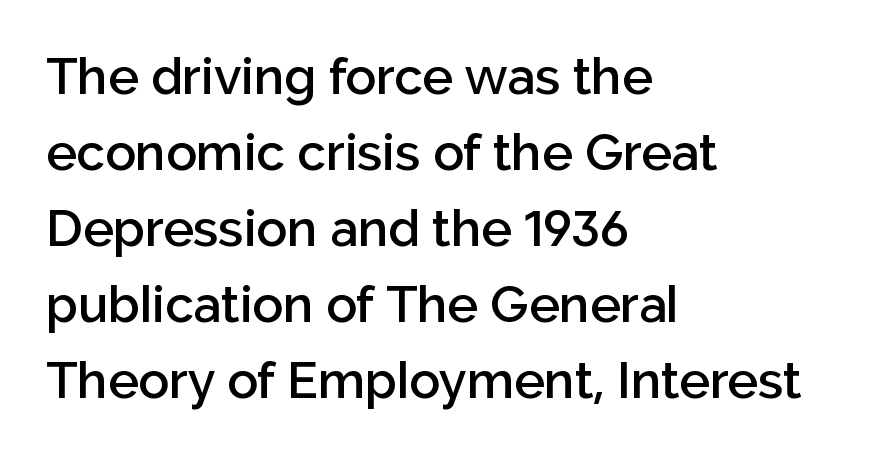
Q: Is the text bold? A: Semi-bold.
Q: Is the text italic (slanted)? A: No, it is upright.
Q: Is the typeface a serif or a sans-serif typeface? A: Sans-serif.
Q: Is the text underlined? A: No.
Q: How is the paragraph aligned? A: Left-aligned.
Q: Is the spacing between letters normal or unusually wide? A: Normal.
Q: Is the spacing between lines tight, normal or loose? A: Normal.
Q: Width (condensed, normal, or wide)? A: Normal.
Q: Stroke contrast? A: Low.
Q: x-height? A: Medium.
Q: Monospaced? A: No.
